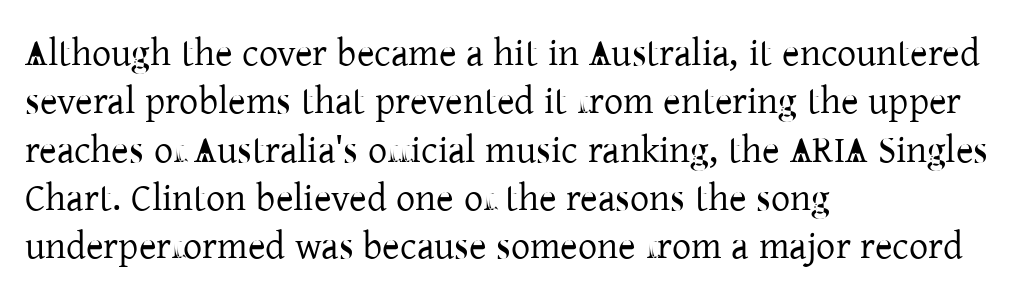
In terms of letterspacing, this is plain default setting. A typesetter would label this face a serif. The type sits square on the baseline with zero lean. Do the characters align in a grid? No, the font is proportional. Rule under the text: the space is simply empty.
